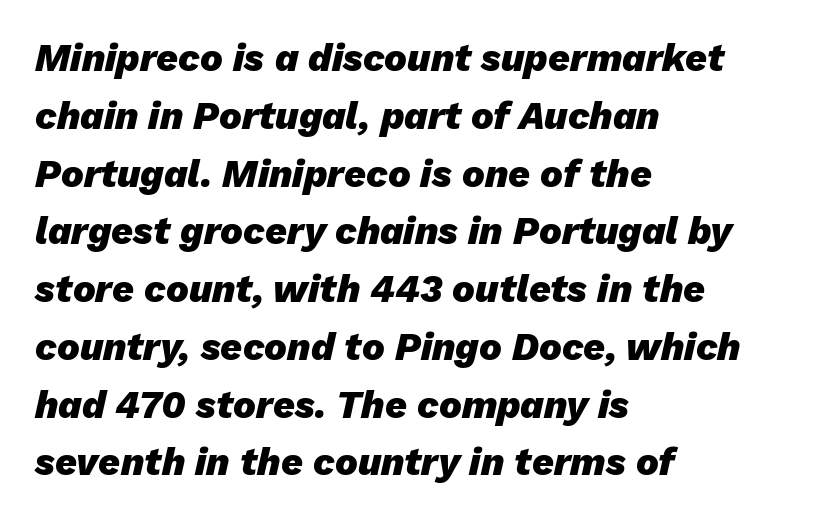
The whole block is typeset with a tilt. Between one letter and the next there's only the usual sliver of space. A full-strength bold gives these letters their thick strokes. A normal amount of white space separates one row of letters from the next. The face used here is proportionally spaced, like ordinary book or web type.
